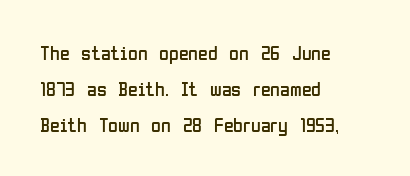
Q: Is the text bold? A: No.
Q: Is the text italic (slanted)? A: No, it is upright.
Q: Is the text underlined? A: No.
Q: How is the paragraph aligned? A: Left-aligned.
Q: Is the spacing between letters normal or unusually wide? A: Normal.
